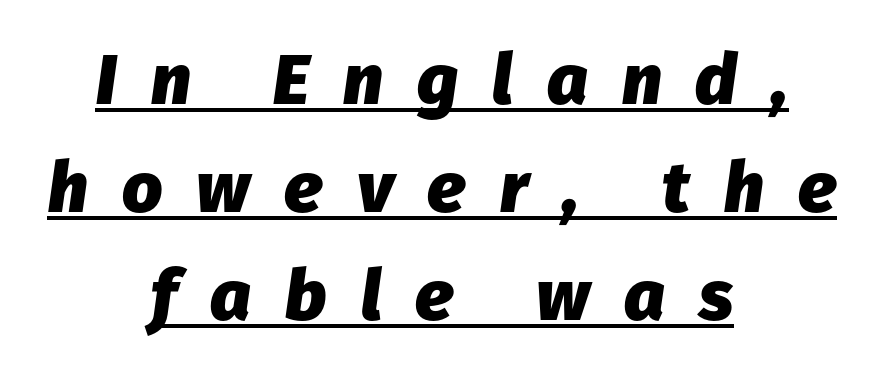
{"italic": "yes", "lean": "right", "slant_degrees": 8, "bold": "yes", "weight": "heavy", "width": "normal", "stroke_contrast": "low", "x_height": "medium", "monospaced": "no", "underline": "yes", "align": "center", "line_spacing": "normal", "line_spacing_ratio": 1.52, "letter_spacing": "wide", "letter_spacing_em": 0.48, "glyph_px": 71}
